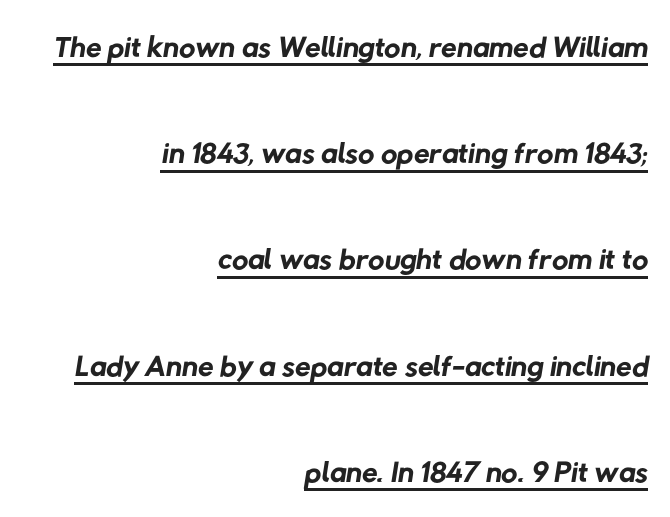
Honestly, the rows look like they've been pulled way apart. Students, note that the glyphs here touch the page at normal intervals. The words here are underlined. Note the varied advance widths — an 'i' is clearly narrower than an 'm'. Look at the bottom of the vertical strokes: they stop flat, with no serifs.
